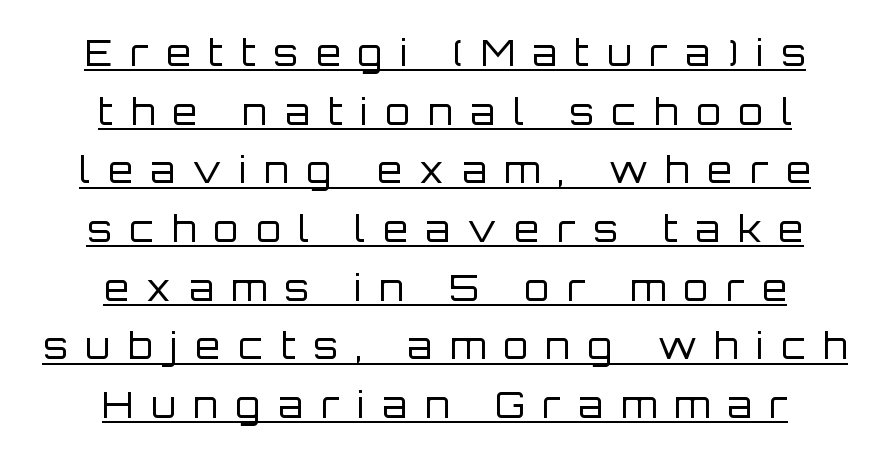
{"serif": "no", "italic": "no", "bold": "no", "weight": "regular", "width": "normal", "stroke_contrast": "low", "x_height": "large", "monospaced": "no", "underline": "yes", "align": "center", "line_spacing": "normal", "line_spacing_ratio": 1.63, "letter_spacing": "wide", "letter_spacing_em": 0.49, "glyph_px": 36}
